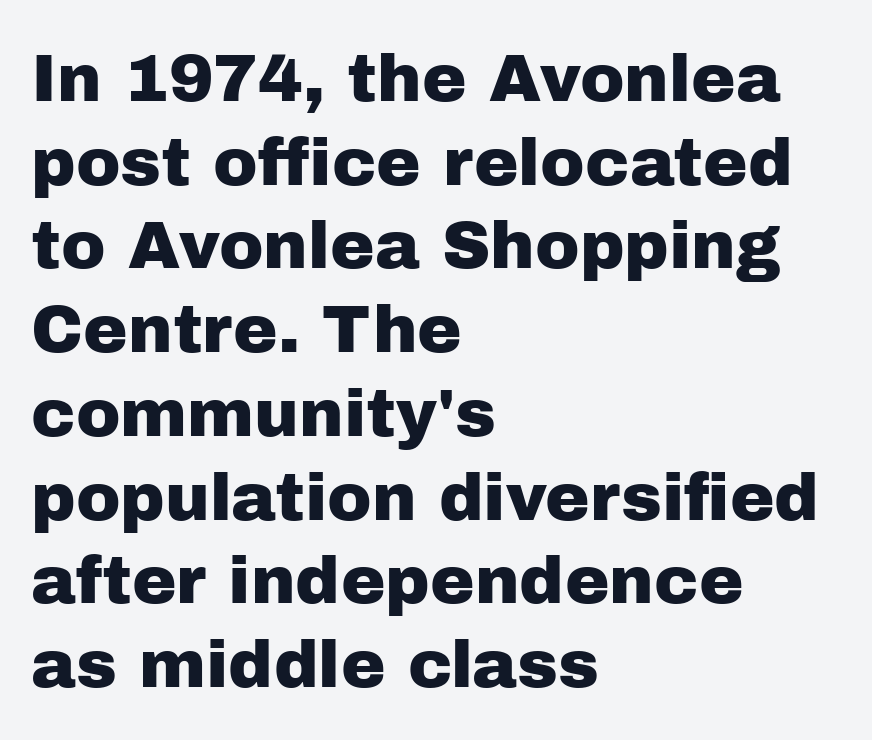
{"serif": "no", "italic": "no", "width": "normal", "stroke_contrast": "low", "x_height": "medium", "monospaced": "no", "underline": "no", "align": "left", "line_spacing": "normal", "line_spacing_ratio": 1.25, "letter_spacing": "normal", "letter_spacing_em": 0.0, "glyph_px": 67}
